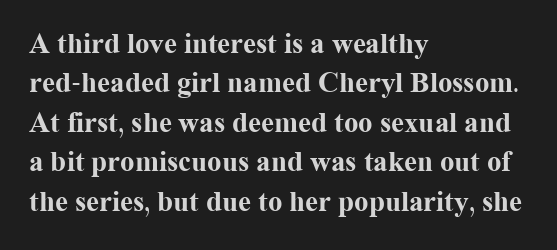
Ordinary non-slanted type is in use. The type is set solid horizontally, with unmodified tracking. Type style note: has serifs. A typesetter would call this proportional, since set widths differ per character. Check under the words: just untouched page. Each line starts at the same left margin while the right side varies.
